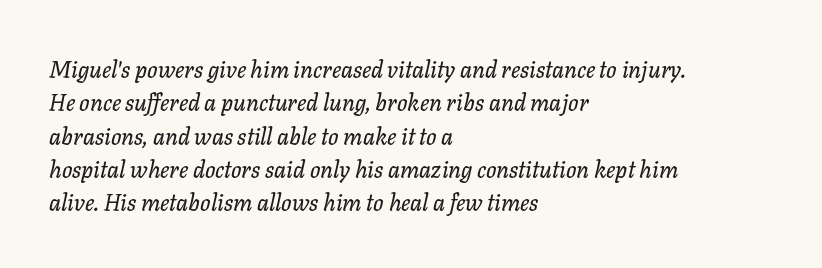
The image shows 23 px text type, italic (leaning right); set left-aligned, normal line spacing (1.45x), normal letter spacing, not underlined.
